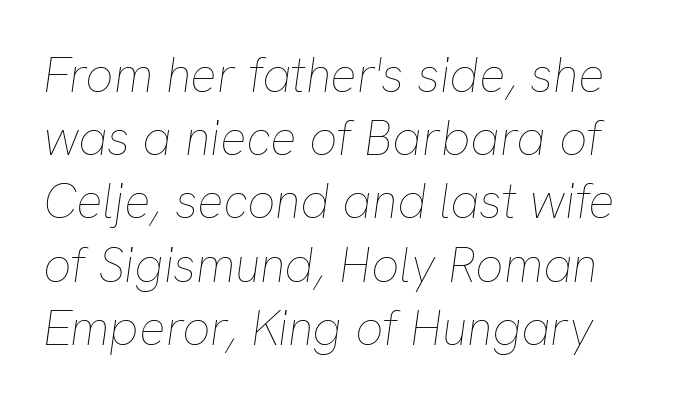
The image shows 49 px thin type, italic (leaning right); set normal line spacing (1.29x), normal letter spacing, not underlined; low stroke contrast and a medium x-height.
